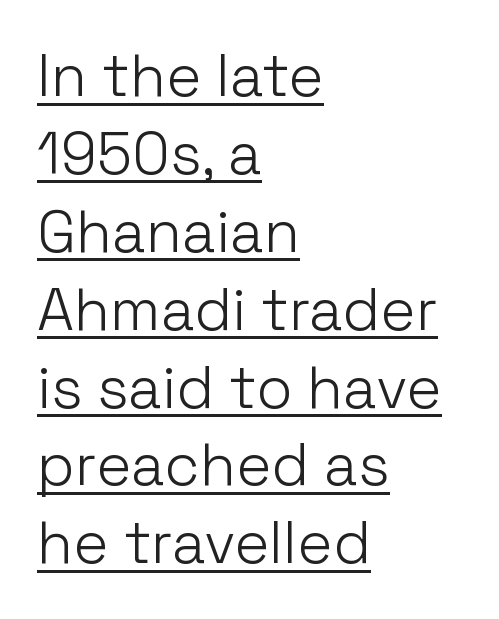
Q: Is the text bold? A: No.
Q: Is the text italic (slanted)? A: No, it is upright.
Q: Is the typeface a serif or a sans-serif typeface? A: Sans-serif.
Q: Is the text underlined? A: Yes.
Q: How is the paragraph aligned? A: Left-aligned.
Q: Is the spacing between letters normal or unusually wide? A: Normal.
Q: Is the spacing between lines tight, normal or loose? A: Normal.
Q: Width (condensed, normal, or wide)? A: Normal.
Q: Stroke contrast? A: Low.
Q: x-height? A: Medium.
Q: Monospaced? A: No.
